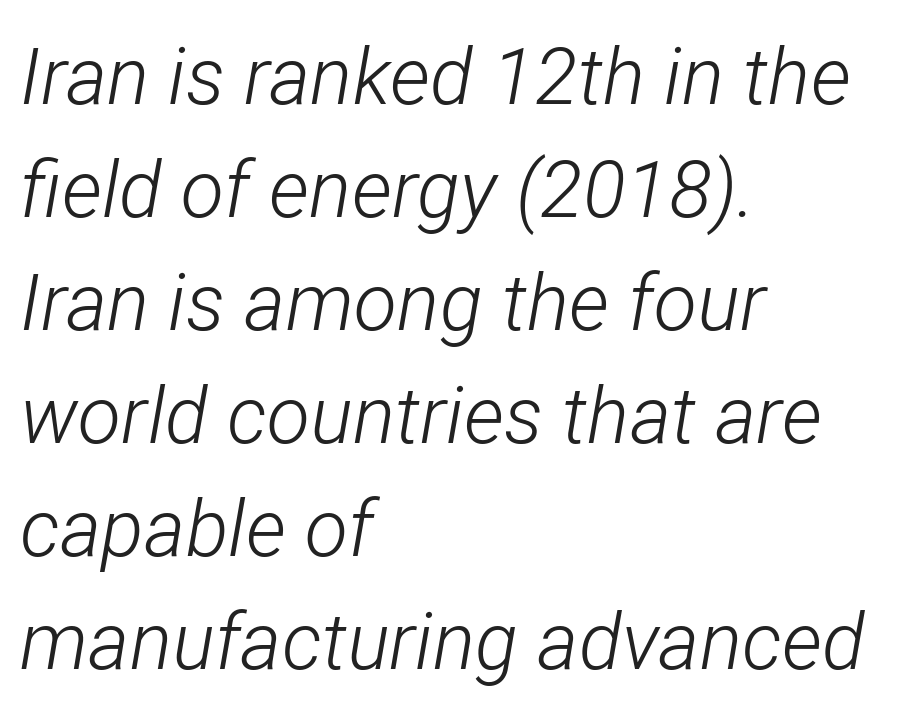
A normal amount of white space separates one row of letters from the next. Is the stroke heavy? The answer is a plain regular-or-lighter. Has an underline been added? It has not. Think of a printed novel: that variable character pitch is what you see here. A classic flush-left, rag-right setting is used for this passage. The gaps between neighbouring characters are ordinary and unremarkable.
